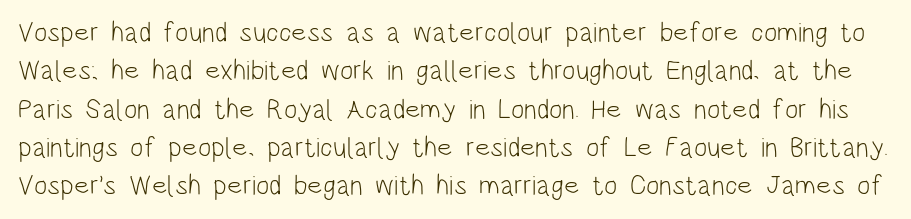
The rows are spaced the way most documents space them. Type without underlining. Looks like regular typesetting: each glyph gets only the width it needs. Nothing sits at the stroke ends, so this counts as sans-serif.
